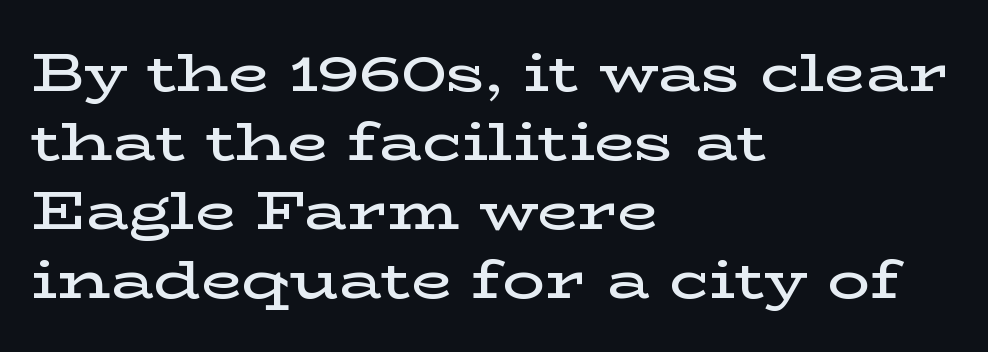
{"serif": "yes", "italic": "no", "bold": "semi", "weight": "semibold", "width": "wide", "stroke_contrast": "low", "x_height": "medium", "monospaced": "no", "underline": "no", "align": "left", "line_spacing": "normal", "line_spacing_ratio": 1.3, "letter_spacing": "normal", "letter_spacing_em": 0.0, "glyph_px": 53}
